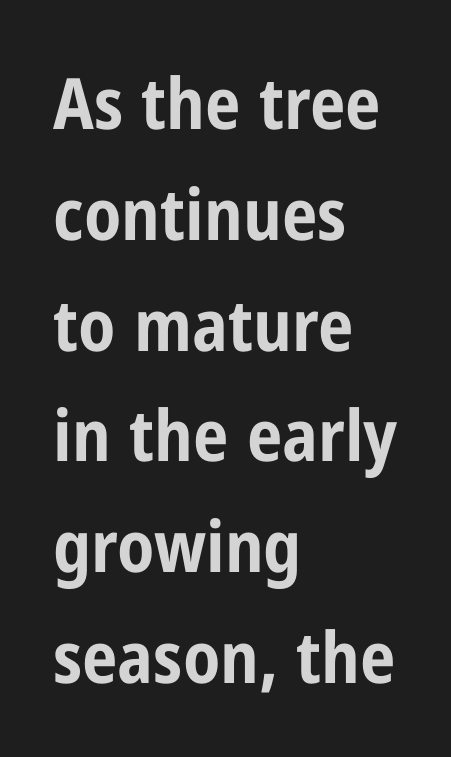
In terms of posture, this sample is upright. Notice how thick the strokes are: this is what a full bold looks like. Just letters on the line, the space beneath them empty. To sum up the face: it is a sans, with no serifs. Interline gaps are of average width in this sample. Do the characters align in a grid? No, the font is proportional.
